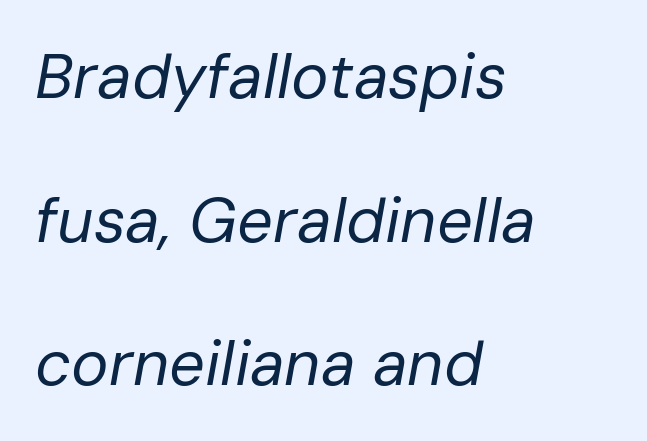
The typesetter chose a ragged-right arrangement here. Anything drawn beneath the words? Only blank space. An italicized treatment has been applied to the whole sample. Character widths vary here, with narrow letters taking less room than wide ones. Nothing heavy about these letters — not bold at all.
